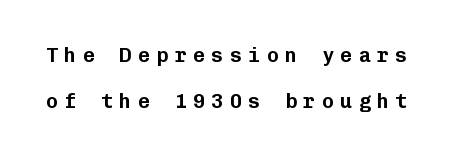
Q: Is the text italic (slanted)? A: No, it is upright.
Q: Is the text underlined? A: No.
Q: Is the spacing between letters normal or unusually wide? A: Unusually wide.
Q: Is the spacing between lines tight, normal or loose? A: Loose.
